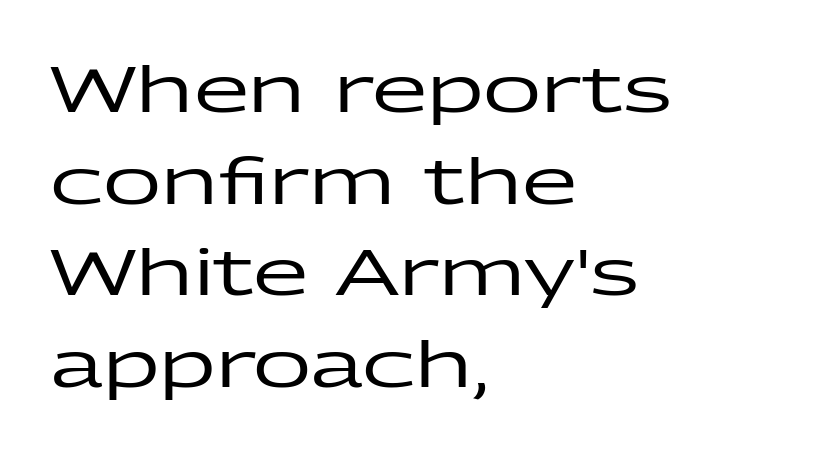
Q: Is the text italic (slanted)? A: No, it is upright.
Q: Is the typeface a serif or a sans-serif typeface? A: Sans-serif.
Q: Is the text underlined? A: No.
Q: How is the paragraph aligned? A: Left-aligned.
Q: Is the spacing between letters normal or unusually wide? A: Normal.
Q: Is the spacing between lines tight, normal or loose? A: Normal.
Q: Width (condensed, normal, or wide)? A: Wide.
Q: Stroke contrast? A: Low.
Q: x-height? A: Medium.
Q: Monospaced? A: No.
